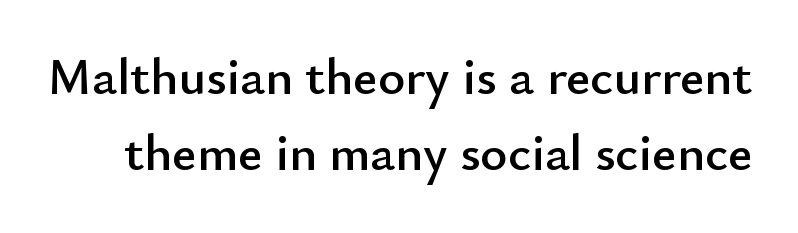
What's the leading like? Ordinary, nothing unusual. A typesetter would label this face a sans. The area under the type is left untouched. The font's upright variant was chosen for this text. Each letter keeps its own natural width here, so spacing adapts to shape.
